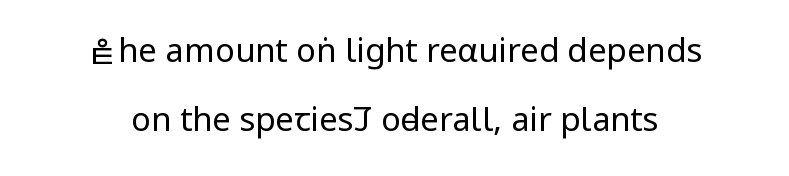
Q: Is the text bold? A: No.
Q: Is the text italic (slanted)? A: No, it is upright.
Q: Is the typeface a serif or a sans-serif typeface? A: Sans-serif.
Q: Is the text underlined? A: No.
Q: How is the paragraph aligned? A: Centered.
Q: Is the spacing between letters normal or unusually wide? A: Normal.
Q: Is the spacing between lines tight, normal or loose? A: Loose.
Q: Width (condensed, normal, or wide)? A: Condensed.
Q: Stroke contrast? A: Low.
